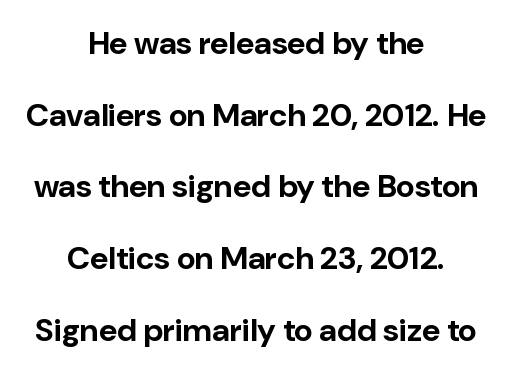
{"serif": "no", "italic": "no", "bold": "yes", "weight": "bold", "width": "normal", "stroke_contrast": "low", "x_height": "medium", "monospaced": "no", "underline": "no", "align": "center", "line_spacing": "loose", "line_spacing_ratio": 2.24, "letter_spacing": "normal", "letter_spacing_em": 0.0, "glyph_px": 32}
